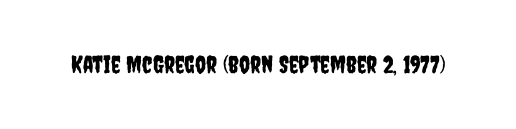
{"italic": "no", "underline": "no", "letter_spacing": "normal", "letter_spacing_em": 0.0, "glyph_px": 24}
